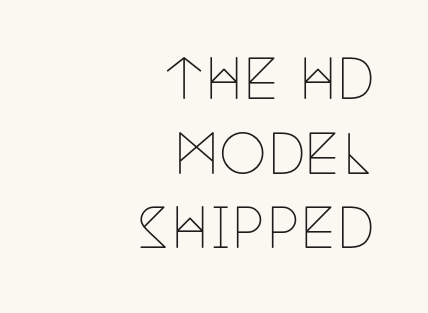
{"serif": "yes", "italic": "no", "bold": "no", "weight": "thin", "width": "condensed", "stroke_contrast": "low", "x_height": "large", "monospaced": "no", "underline": "no", "align": "right", "line_spacing": "normal", "line_spacing_ratio": 1.38, "letter_spacing": "normal", "letter_spacing_em": 0.0, "glyph_px": 54}
